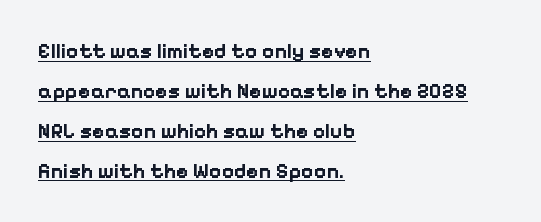
The image shows 21 px bold type, upright; set left-aligned, loose line spacing (1.9x), normal letter spacing, underlined.
